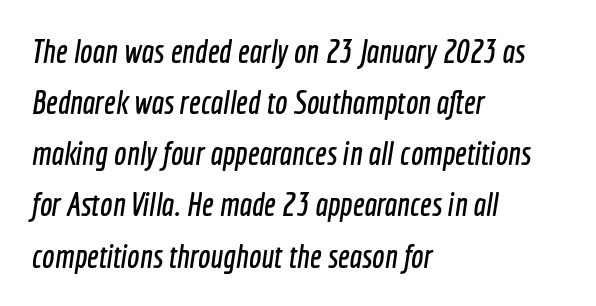
The image shows 33 px condensed sans-serif type; set left-aligned, normal line spacing (1.55x), normal letter spacing, not underlined; a medium x-height.
